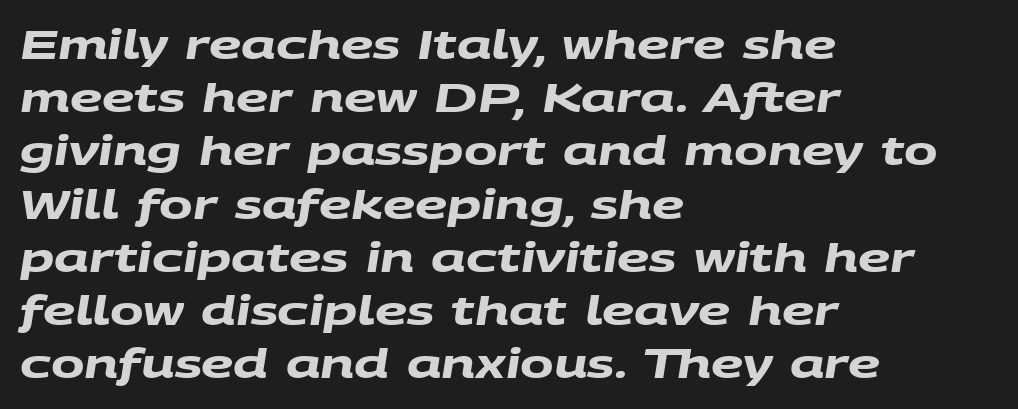
You could not count columns in this text — the font is proportionally spaced. Teacher's note: observe the even left margin — that is flush-left alignment. Does extra space separate the letters? No, they use regular spacing. Beneath every word, the page is bare. If you measured baseline to baseline, you'd find a middling distance. Serif or sans? Sans — the stroke terminals are bare.
